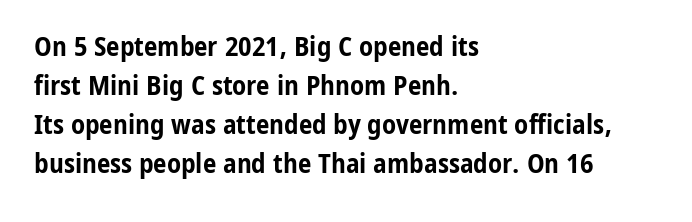
{"italic": "no", "bold": "yes", "underline": "no", "align": "left", "line_spacing": "normal", "line_spacing_ratio": 1.44, "letter_spacing": "normal", "letter_spacing_em": 0.0, "glyph_px": 27}
